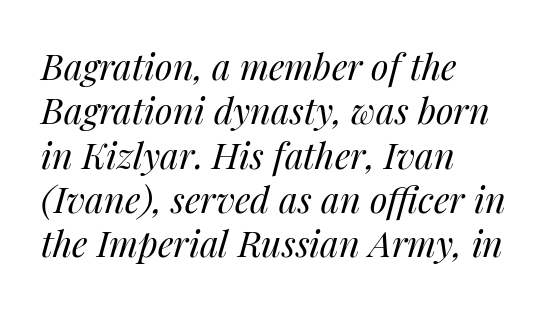
Q: Is the text bold? A: No.
Q: Is the text italic (slanted)? A: Yes, it leans right by about 14 degrees.
Q: Is the text underlined? A: No.
Q: How is the paragraph aligned? A: Left-aligned.
Q: Is the spacing between letters normal or unusually wide? A: Normal.
Q: Width (condensed, normal, or wide)? A: Normal.
Q: Stroke contrast? A: Medium.
Q: x-height? A: Medium.
Q: Monospaced? A: No.
